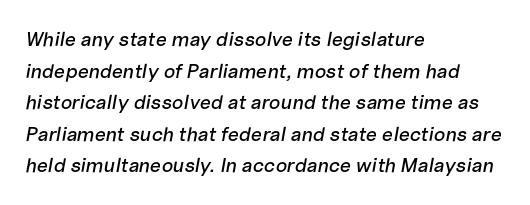
The image shows 20 px text type, italic (leaning right); set left-aligned, normal line spacing (1.58x), normal letter spacing, not underlined.
